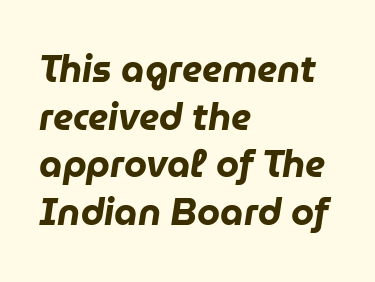
All the whitespace from short lines collects on the right. Honestly, the row spacing looks completely unremarkable. Observe the lean: these are italic letterforms. You could not count columns in this text — the font is proportionally spaced. What stands out about the letter spacing? Nothing — it is the standard amount. Descenders are the only things crossing below the line.
